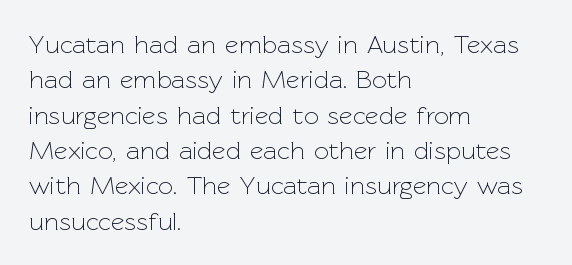
Vertically, the passage feels balanced, rows spaced as you'd expect. No italicization has been applied; the sample stays upright. A bare baseline throughout the passage. Think standard paragraph weight, or any step lighter than that.
